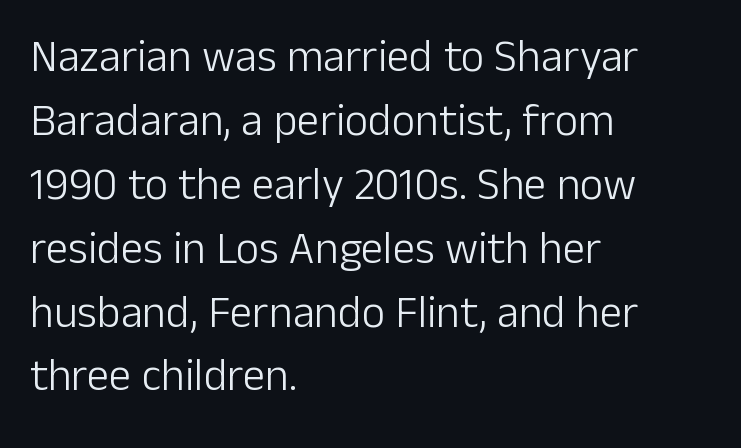
{"serif": "no", "italic": "no", "bold": "no", "weight": "light", "width": "normal", "stroke_contrast": "low", "x_height": "medium", "monospaced": "no", "underline": "no", "align": "left", "line_spacing": "normal", "line_spacing_ratio": 1.42, "letter_spacing": "normal", "letter_spacing_em": 0.0, "glyph_px": 45}
